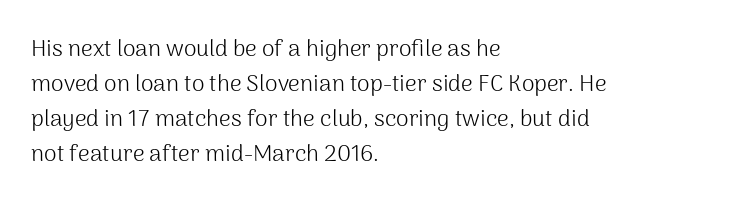
{"italic": "no", "bold": "no", "underline": "no", "align": "left", "line_spacing": "normal", "line_spacing_ratio": 1.52, "letter_spacing": "normal", "letter_spacing_em": 0.0, "glyph_px": 23}
